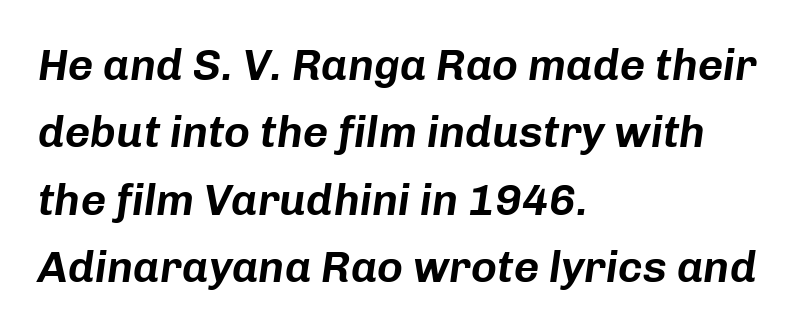
{"italic": "yes", "lean": "right", "slant_degrees": 8, "width": "normal", "stroke_contrast": "low", "x_height": "medium", "monospaced": "no", "underline": "no", "align": "left", "line_spacing": "normal", "line_spacing_ratio": 1.53, "letter_spacing": "normal", "letter_spacing_em": 0.0, "glyph_px": 44}
